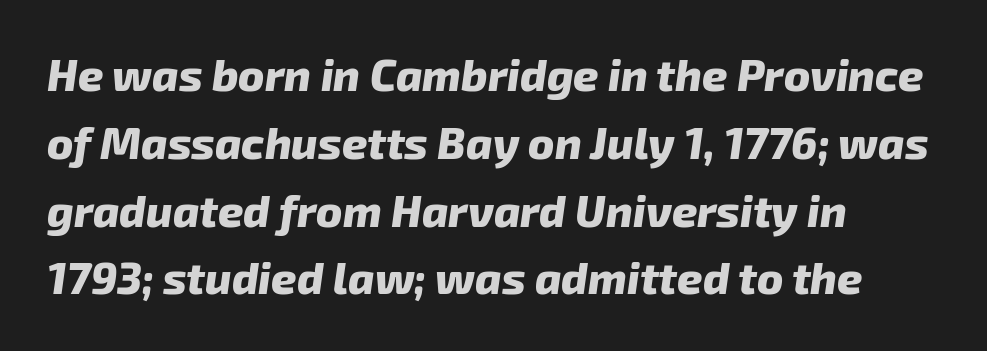
Q: Is the text bold? A: Yes.
Q: Is the text italic (slanted)? A: Yes, it leans right by about 8 degrees.
Q: Is the text underlined? A: No.
Q: How is the paragraph aligned? A: Left-aligned.
Q: Is the spacing between letters normal or unusually wide? A: Normal.
Q: Is the spacing between lines tight, normal or loose? A: Normal.
Q: Width (condensed, normal, or wide)? A: Normal.
Q: Stroke contrast? A: Low.
Q: x-height? A: Medium.
Q: Monospaced? A: No.
